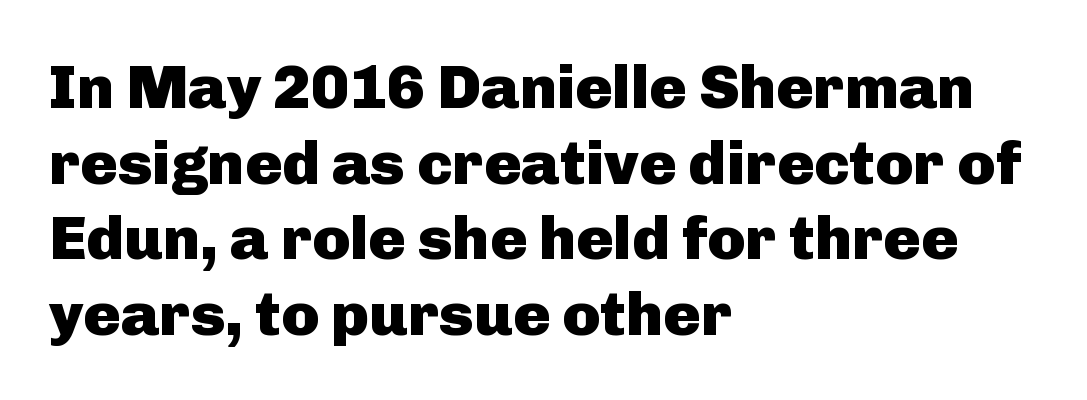
Line beginnings align vertically; line endings do not. Is this a fixed-width face? No — the glyphs have proportional, varying widths. This is heavy type, rendered in bold. This sample uses a sans-serif face.
